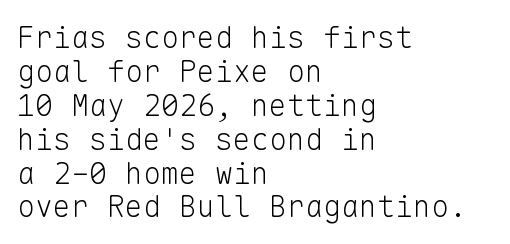
{"serif": "no", "italic": "no", "bold": "no", "weight": "light", "width": "normal", "stroke_contrast": "low", "x_height": "medium", "monospaced": "yes", "underline": "no", "align": "left", "line_spacing": "tight", "line_spacing_ratio": 1.13, "letter_spacing": "normal", "letter_spacing_em": 0.0, "glyph_px": 30}
